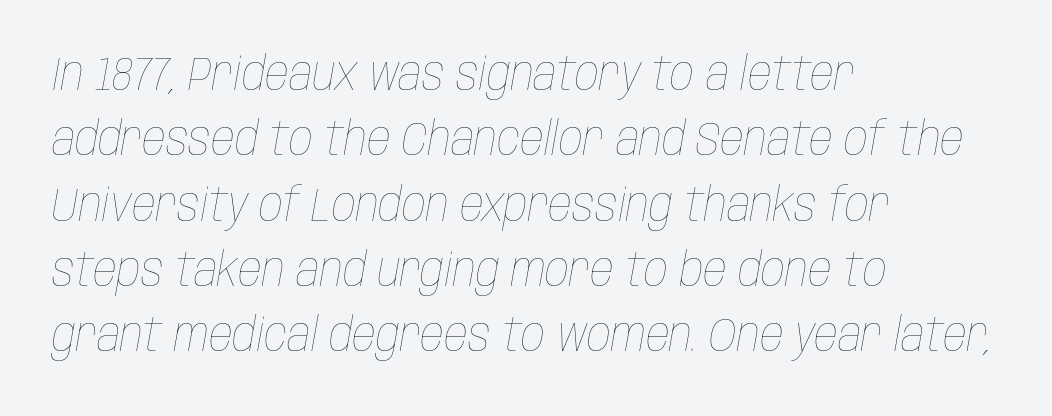
Q: Is the text bold? A: No.
Q: Is the text italic (slanted)? A: Yes, it leans right by about 10 degrees.
Q: Is the text underlined? A: No.
Q: How is the paragraph aligned? A: Left-aligned.
Q: Is the spacing between letters normal or unusually wide? A: Normal.
Q: Is the spacing between lines tight, normal or loose? A: Normal.
Q: Width (condensed, normal, or wide)? A: Condensed.
Q: Stroke contrast? A: Low.
Q: x-height? A: Large.
Q: Monospaced? A: No.
